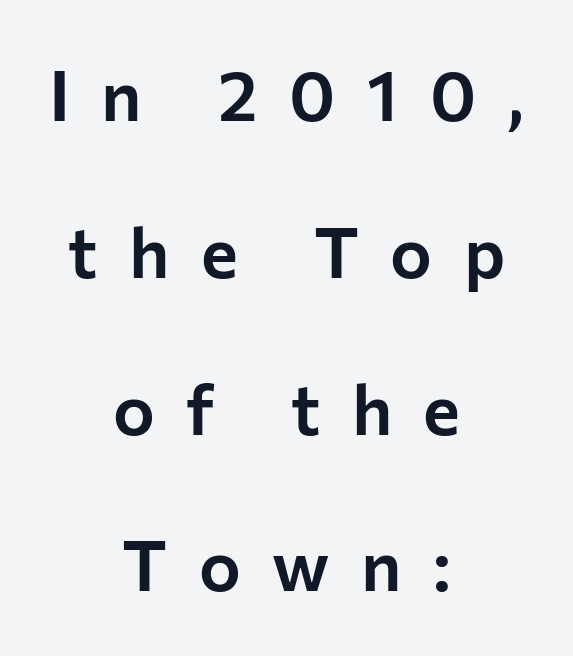
{"serif": "no", "italic": "no", "width": "normal", "stroke_contrast": "low", "x_height": "medium", "monospaced": "no", "underline": "no", "align": "center", "line_spacing": "loose", "line_spacing_ratio": 2.24, "letter_spacing": "wide", "letter_spacing_em": 0.45, "glyph_px": 70}
